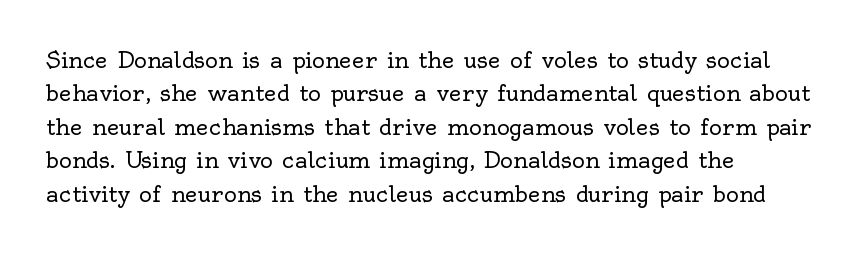
Q: Is the text bold? A: No.
Q: Is the text italic (slanted)? A: No, it is upright.
Q: Is the text underlined? A: No.
Q: How is the paragraph aligned? A: Left-aligned.
Q: Is the spacing between letters normal or unusually wide? A: Normal.
Q: Is the spacing between lines tight, normal or loose? A: Normal.
